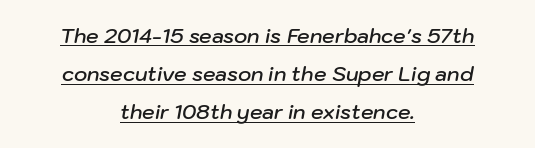
Q: Is the text bold? A: Semi-bold.
Q: Is the text italic (slanted)? A: Yes, it leans right by about 10 degrees.
Q: Is the text underlined? A: Yes.
Q: How is the paragraph aligned? A: Centered.
Q: Is the spacing between letters normal or unusually wide? A: Normal.
Q: Is the spacing between lines tight, normal or loose? A: Loose.
